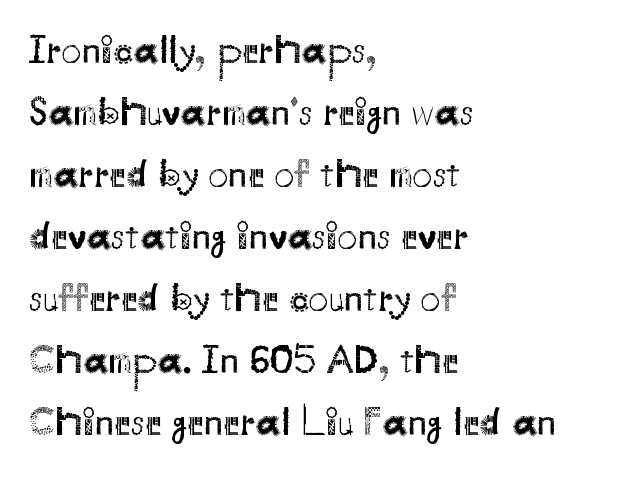
Spacing between characters is what you'd get straight out of the box. A typesetter would mark this as roman, not italic. The face looks like a standard text weight, possibly lighter. Stroke terminals: plain, sans-serif. Does the leading feel generous? No, just average.
